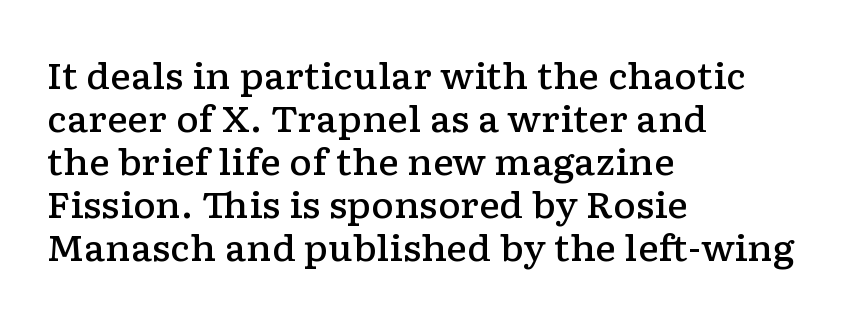
Q: Is the text bold? A: Semi-bold.
Q: Is the text italic (slanted)? A: No, it is upright.
Q: Is the typeface a serif or a sans-serif typeface? A: Serif.
Q: Is the text underlined? A: No.
Q: How is the paragraph aligned? A: Left-aligned.
Q: Is the spacing between letters normal or unusually wide? A: Normal.
Q: Width (condensed, normal, or wide)? A: Wide.
Q: Stroke contrast? A: Low.
Q: x-height? A: Medium.
Q: Monospaced? A: No.
